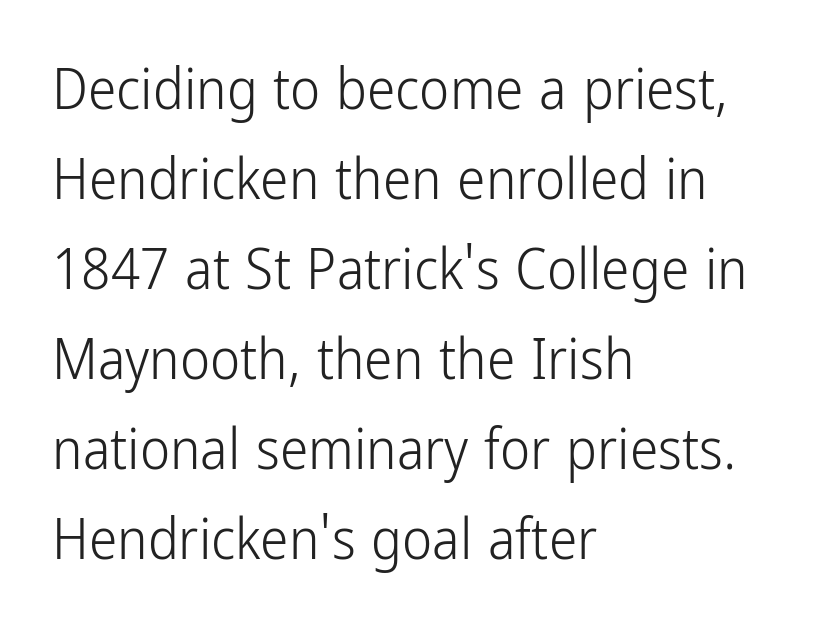
{"serif": "no", "italic": "no", "bold": "no", "weight": "light", "width": "condensed", "stroke_contrast": "low", "x_height": "medium", "monospaced": "no", "underline": "no", "align": "left", "line_spacing": "normal", "line_spacing_ratio": 1.58, "letter_spacing": "normal", "letter_spacing_em": 0.0, "glyph_px": 57}
